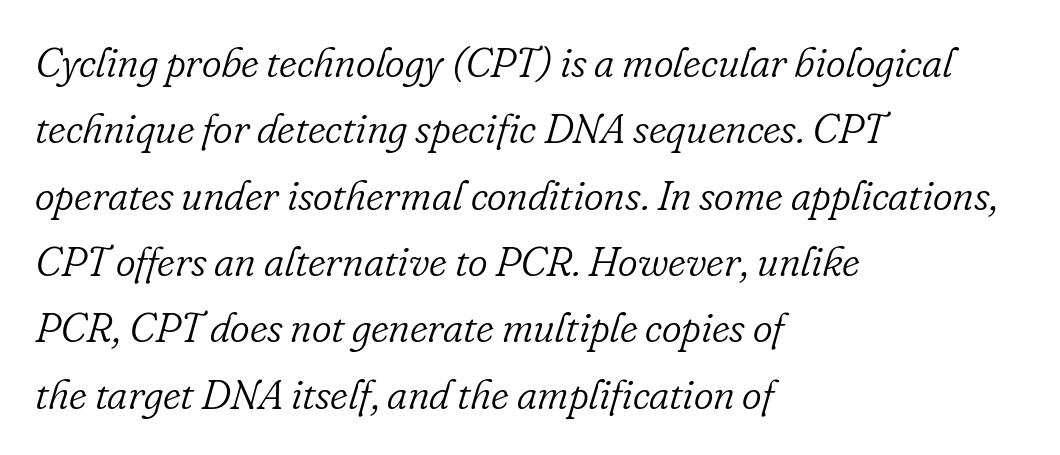
The image shows 42 px light serif type, italic (leaning right); set left-aligned, normal line spacing (1.58x), normal letter spacing, not underlined; low stroke contrast and a small x-height.
